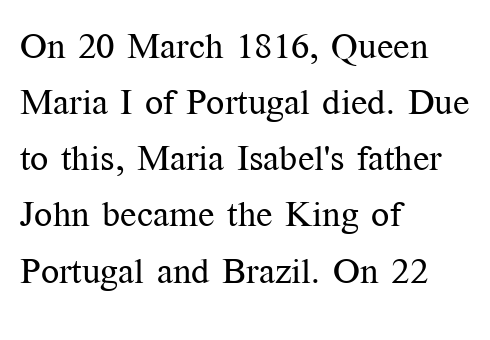
The image shows 36 px regular-weight serif type, upright; set left-aligned, normal line spacing (1.56x), normal letter spacing, not underlined; medium stroke contrast and a medium x-height.
